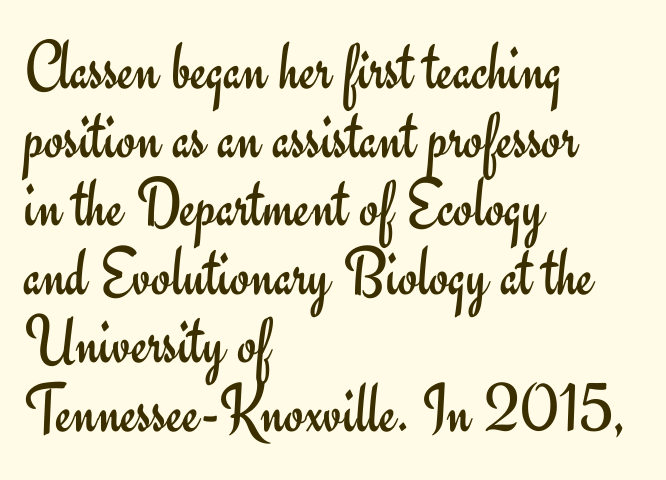
The vertical gap from one line to the next is small. Characters follow at the spacing the type designer built in. Is this a heavy cut? Hardly; it is regular or lighter. Compared with a centered layout, this one pins lines to the left instead.
